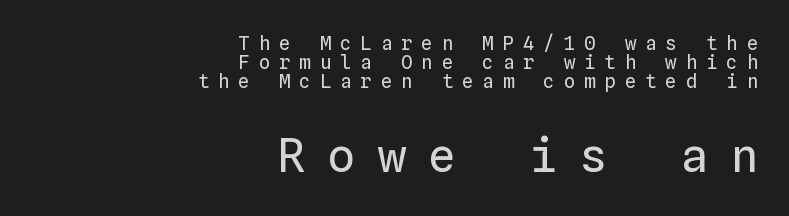
In terms of posture, this sample is upright. The strip under each line holds only bare page. The strokes carry an ordinary text weight at most. A typesetter would call this leading minimal, almost set solid. A student would notice the bottom passage is typeset larger than what precedes it.
